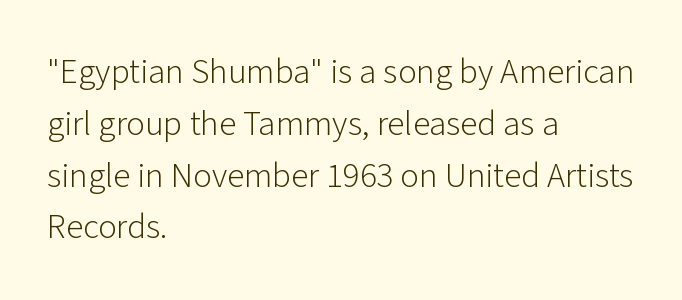
Q: Is the text bold? A: No.
Q: Is the text italic (slanted)? A: No, it is upright.
Q: Is the typeface a serif or a sans-serif typeface? A: Sans-serif.
Q: Is the text underlined? A: No.
Q: How is the paragraph aligned? A: Left-aligned.
Q: Is the spacing between letters normal or unusually wide? A: Normal.
Q: Is the spacing between lines tight, normal or loose? A: Normal.
Q: Width (condensed, normal, or wide)? A: Normal.
Q: Stroke contrast? A: Low.
Q: x-height? A: Medium.
Q: Monospaced? A: No.
